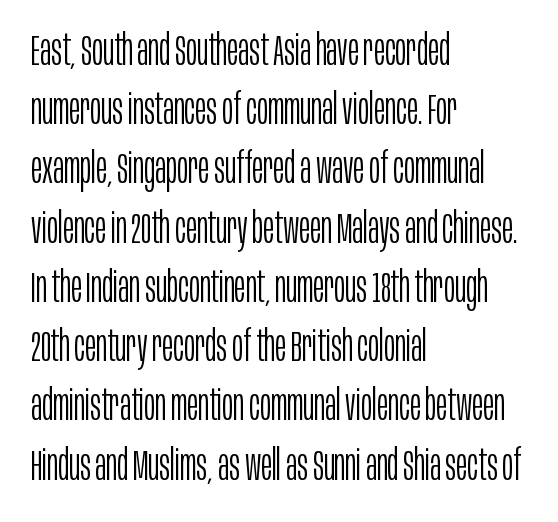
{"serif": "no", "italic": "no", "bold": "no", "weight": "light", "width": "condensed", "stroke_contrast": "low", "x_height": "large", "monospaced": "no", "underline": "no", "align": "left", "line_spacing": "normal", "line_spacing_ratio": 1.41, "letter_spacing": "normal", "letter_spacing_em": 0.0, "glyph_px": 42}
